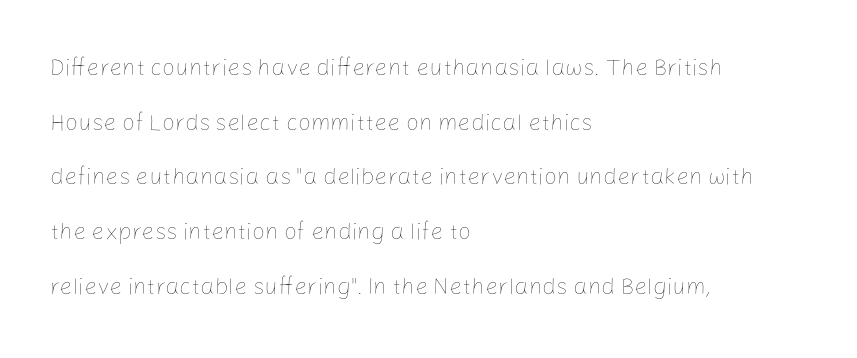
{"italic": "no", "bold": "no", "underline": "no", "align": "left", "line_spacing": "loose", "line_spacing_ratio": 2.38, "letter_spacing": "normal", "letter_spacing_em": 0.0, "glyph_px": 23}
